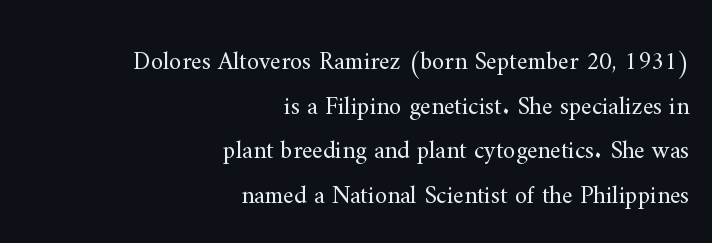
The letters stand straight up with perfectly vertical stems. Typeset ragged left — the right edge is the straight one. This rendering features lettering with no underline. The typesetting does not lean heavy: it is not bold. The type is set solid horizontally, with unmodified tracking.
